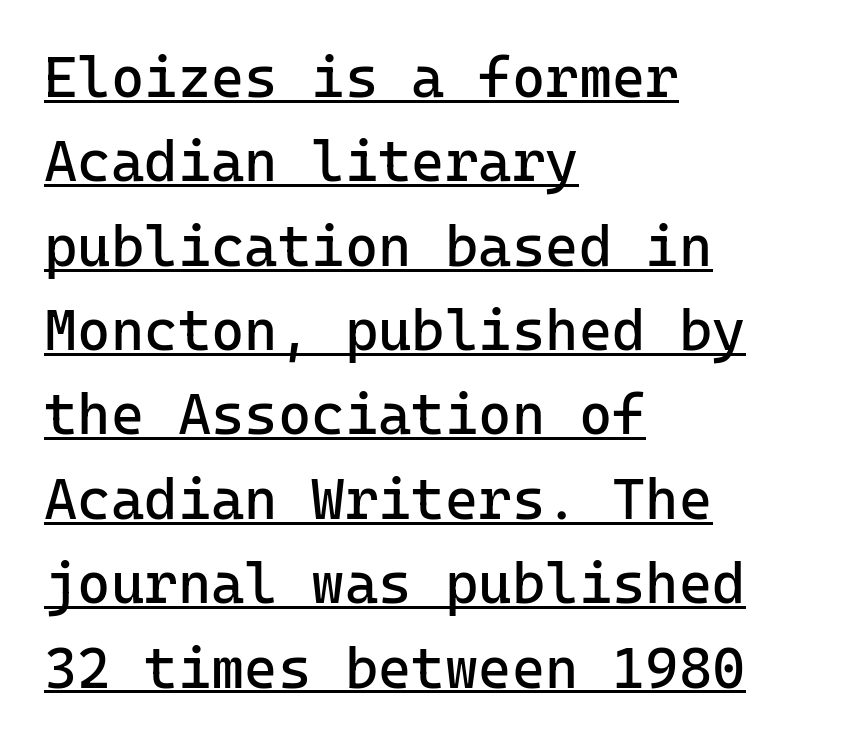
Quick note: not italic, upright. Leading matches the norm, producing a regular column. The passage shown is not bold in any degree. Is the block centered? No — it sits flush against the left margin.
